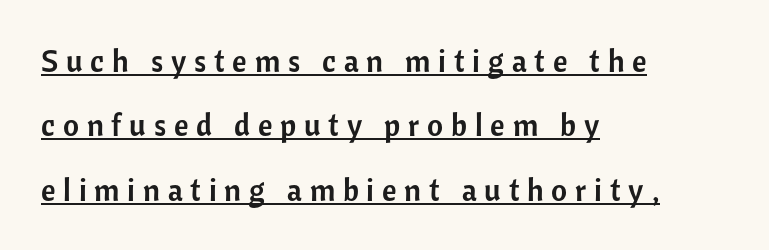
These lines have a slow, spaced-out rhythm from letter to letter. The type sits square on the baseline with zero lean. A typographer would call this underscored text. This sample trades compactness for vertical openness between lines. Where is the straight margin? On the left.
